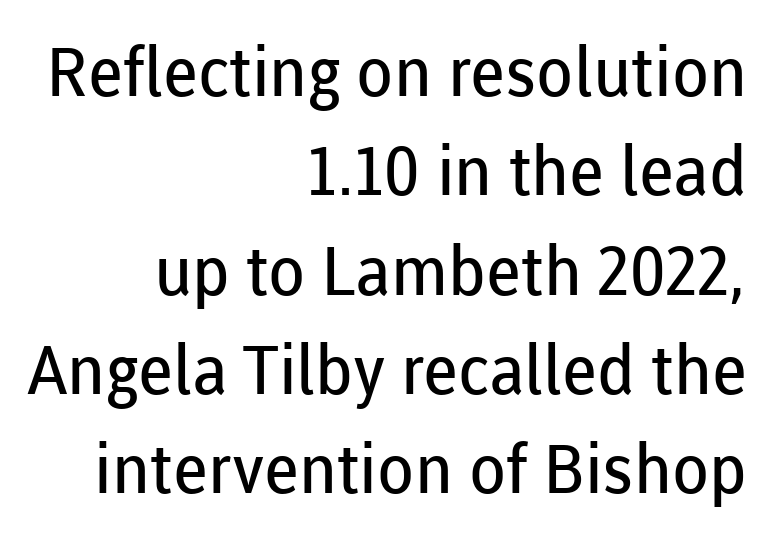
The paragraph has a hard right edge and a soft left edge. In terms of letterspacing, this is plain default setting. This sample uses an upright cut, with every glyph sitting square on the baseline. The gap between lines stays unmarked. The strokes are not fattened; the text isn't bold.
